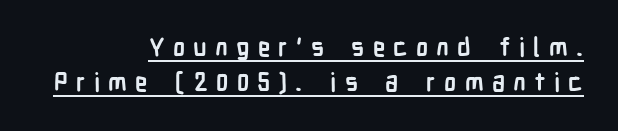
The image shows 25 px bold type, upright; set right-aligned, normal line spacing (1.41x), unusually wide letter spacing (+0.33 em), underlined.
